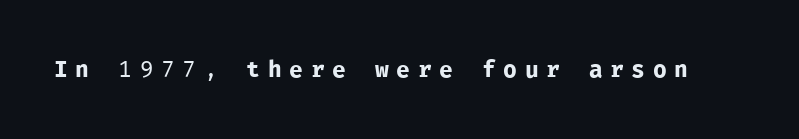
The passage shown has open, widely tracked lettering throughout. Is this a heavy cut? Hardly; it is regular or lighter. The gap between lines stays unmarked. Ordinary non-slanted type is in use.
